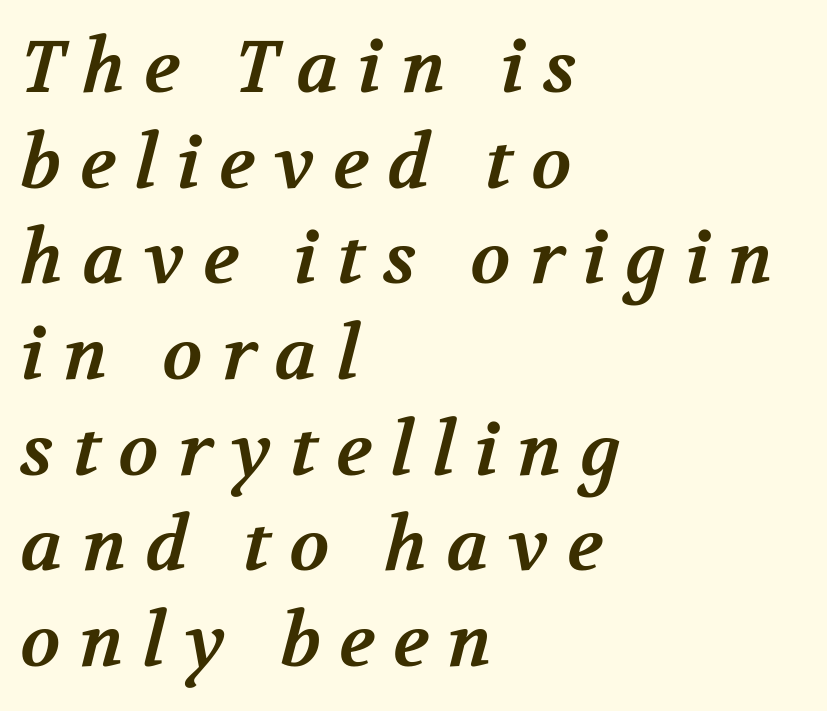
Reading down the column, the eye jumps a familiar distance to each next line. Type without underlining. Proportional: the letters do not fall into vertical columns. Does the copy run flush right? No — it runs flush left. Are there feet on the stems? There are — it's a serif.
